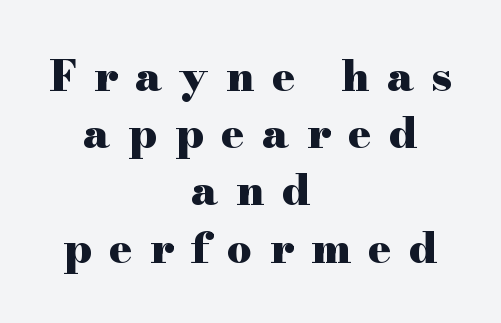
Alignment: centered. Is there any slant? The stems are plumb. The foot of each line stays bare and open. Are there feet on the stems? There are — it's a serif. Display-style spreading of the glyphs; the letterfit is very open. The rendering uses a moderate line-height, typical for paragraphs.
